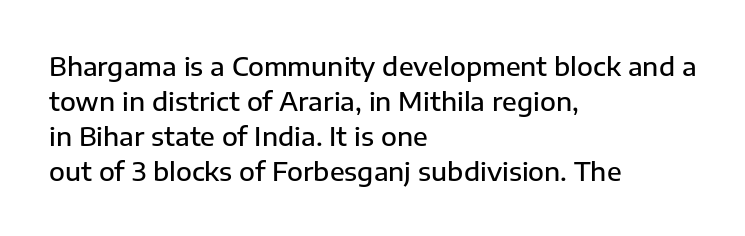
The image shows 26 px text type, upright; set left-aligned, normal line spacing (1.34x), normal letter spacing, not underlined.
